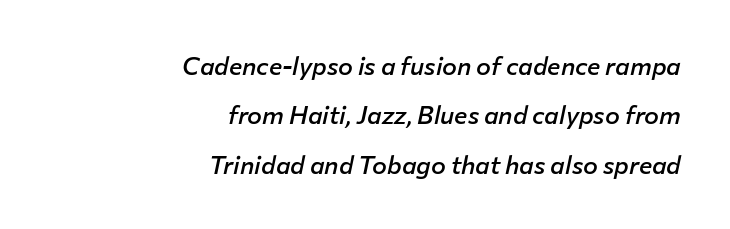
Here the glyphs are tracked normally, forming tight word shapes. The passage shown leans; its letterforms are oblique. This rendering features lettering with no underline. The leading is generous, giving the passage an open texture. The sample has been set in demibold, a notch under bold.
